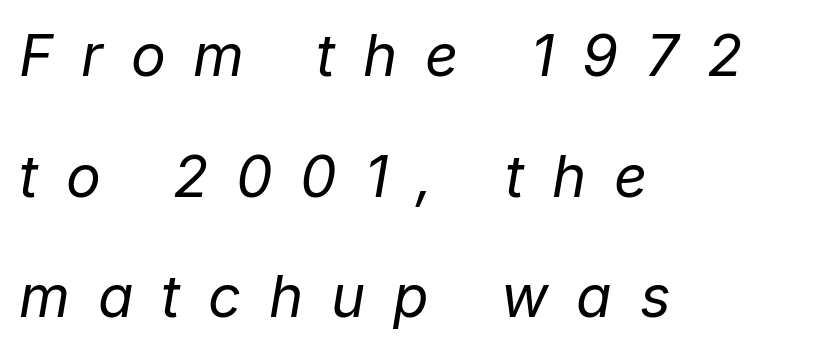
The image shows 58 px regular-weight type, italic (leaning right); set left-aligned, loose line spacing (2.08x), unusually wide letter spacing (+0.48 em), not underlined; low stroke contrast and a medium x-height.
